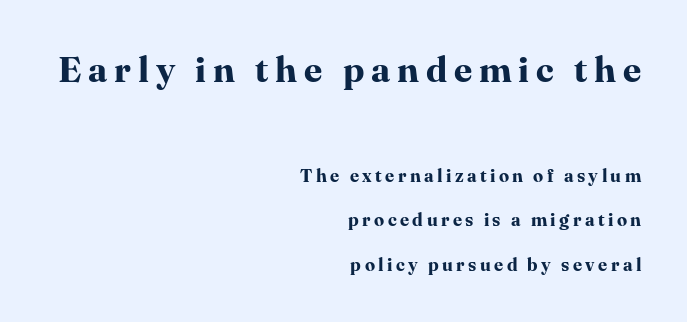
Q: Is the text bold? A: Yes.
Q: Is the text italic (slanted)? A: No, it is upright.
Q: Is the typeface a serif or a sans-serif typeface? A: Serif.
Q: Is the text underlined? A: No.
Q: How is the paragraph aligned? A: Right-aligned.
Q: Is the spacing between lines tight, normal or loose? A: Loose.
Q: Which block of text is set in a larger size, the first (top) or the second (bottom)? A: The first (top) one.
Q: Width (condensed, normal, or wide)? A: Normal.
Q: Stroke contrast? A: High.
Q: x-height? A: Medium.
Q: Monospaced? A: No.
